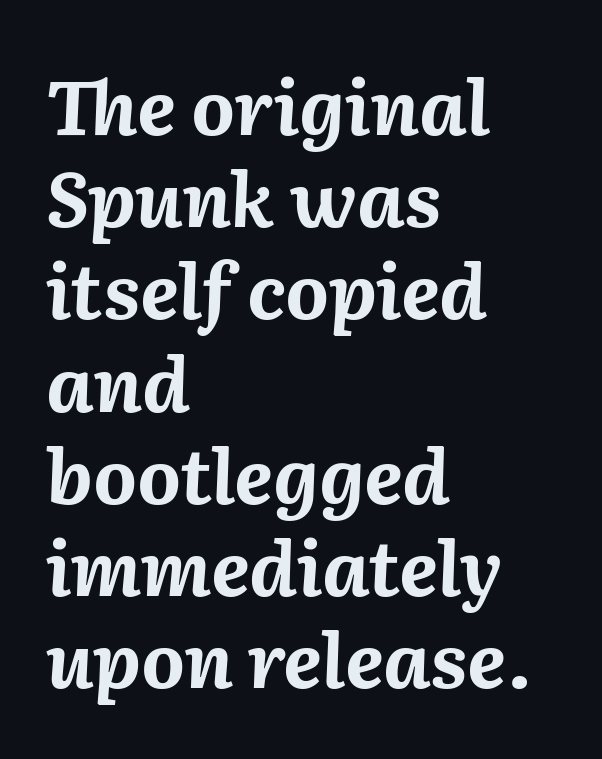
Do the characters align in a grid? No, the font is proportional. Every row of glyphs begins at an identical x-position on the left. The specimen reads as italic at a glance. Students, note that the glyphs here touch the page at normal intervals. Strong, thick strokes mark this as bold type.
